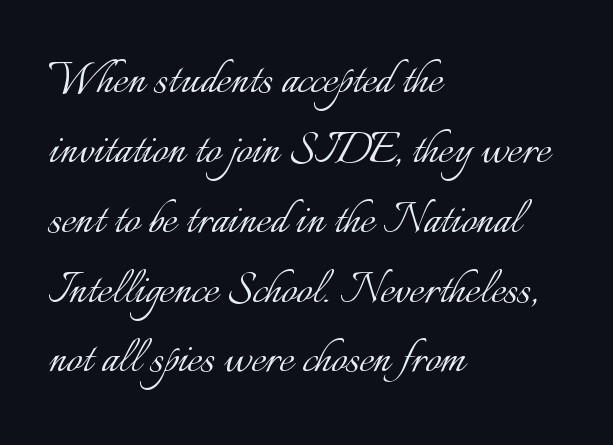
The image shows 55 px light type; set left-aligned, normal line spacing (1.27x), normal letter spacing, not underlined; low stroke contrast and a small x-height.
